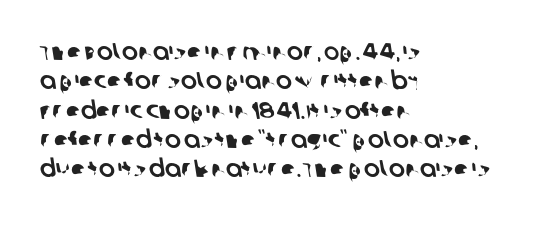
The image shows 24 px text type; set left-aligned, line spacing 1.22x, normal letter spacing, not underlined.
